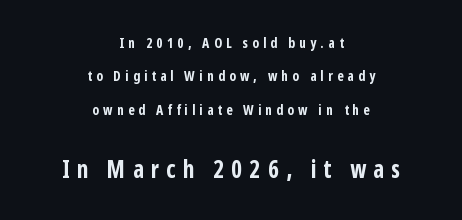
These words are printed bold, with thick strokes throughout. A typesetter would call this leading open, well beyond the default. In terms of posture, this sample is upright. The gap between lines stays unmarked.
